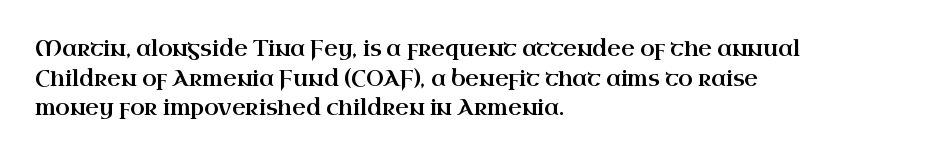
Caption: standard tracking, unaltered. Only glyphs here, with clear space below each row. The line-height multiplier appears to be the usual default. The typography opts for an upright posture over an oblique one. A student would call this left alignment; a typographer would say flush left, rag right.
